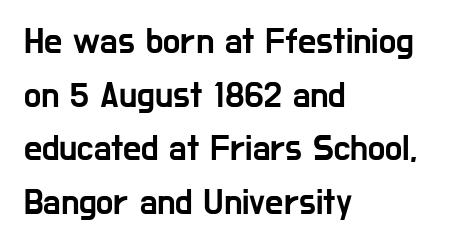
{"serif": "no", "italic": "no", "width": "condensed", "stroke_contrast": "low", "x_height": "medium", "monospaced": "no", "underline": "no", "align": "left", "line_spacing": "normal", "line_spacing_ratio": 1.49, "letter_spacing": "normal", "letter_spacing_em": 0.0, "glyph_px": 36}
